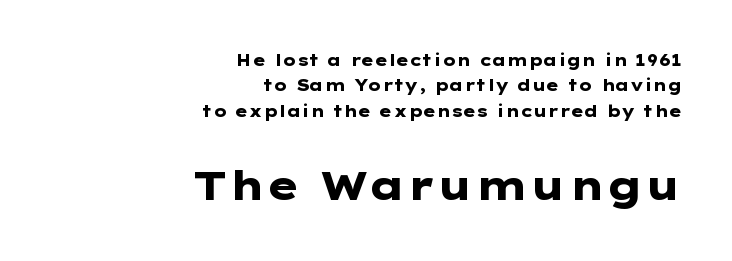
Q: Is the text bold? A: Yes.
Q: Is the text italic (slanted)? A: No, it is upright.
Q: Is the typeface a serif or a sans-serif typeface? A: Sans-serif.
Q: Is the text underlined? A: No.
Q: How is the paragraph aligned? A: Right-aligned.
Q: Is the spacing between letters normal or unusually wide? A: Normal.
Q: Is the spacing between lines tight, normal or loose? A: Normal.
Q: Which block of text is set in a larger size, the first (top) or the second (bottom)? A: The second (bottom) one.
Q: Width (condensed, normal, or wide)? A: Wide.
Q: Stroke contrast? A: Low.
Q: x-height? A: Medium.
